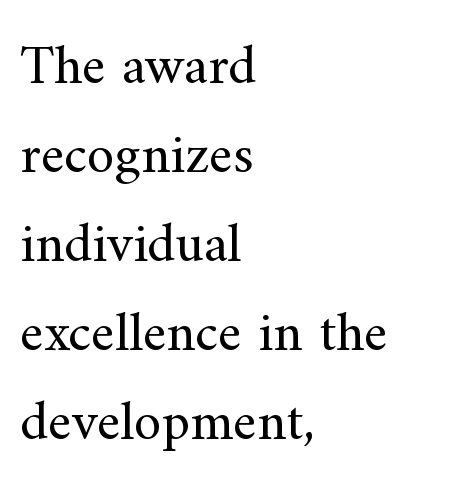
Q: Is the text bold? A: No.
Q: Is the text italic (slanted)? A: No, it is upright.
Q: Is the typeface a serif or a sans-serif typeface? A: Serif.
Q: Is the text underlined? A: No.
Q: How is the paragraph aligned? A: Left-aligned.
Q: Is the spacing between letters normal or unusually wide? A: Normal.
Q: Is the spacing between lines tight, normal or loose? A: Normal.
Q: Width (condensed, normal, or wide)? A: Normal.
Q: Stroke contrast? A: Medium.
Q: x-height? A: Small.
Q: Monospaced? A: No.
